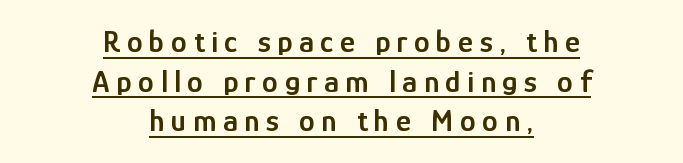
The image shows 32 px semibold, condensed sans-serif type, upright; set centered, line spacing 1.24x, unusually wide letter spacing (+0.2 em), underlined; low stroke contrast and a medium x-height.
